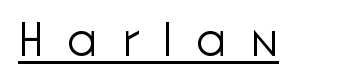
Q: Is the text bold? A: No.
Q: Is the text italic (slanted)? A: No, it is upright.
Q: Is the typeface a serif or a sans-serif typeface? A: Sans-serif.
Q: Is the text underlined? A: Yes.
Q: Is the spacing between letters normal or unusually wide? A: Unusually wide.
Q: Width (condensed, normal, or wide)? A: Normal.
Q: Stroke contrast? A: Low.
Q: x-height? A: Medium.
Q: Monospaced? A: No.
